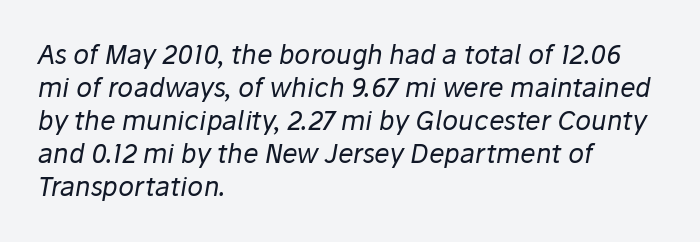
Line beginnings align vertically; line endings do not. Honestly, there is no underline to notice here at all. Caption: standard tracking, unaltered. The rendering uses a moderate line-height, typical for paragraphs.
